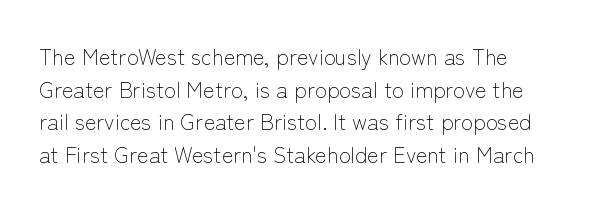
No heavy texture on the line: the type isn't bold. Vertical strokes here are truly vertical. Honestly, there is no underline to notice here at all. Vertical spacing — default. Look at the tracking — it's just the regular setting, nothing added.
